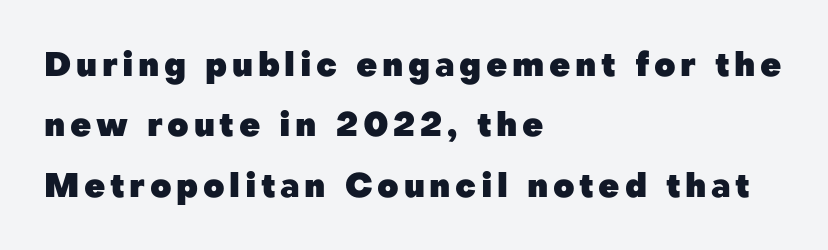
The image shows 33 px heavy sans-serif type, upright; set left-aligned, line spacing 1.83x, not underlined; low stroke contrast and a medium x-height.
